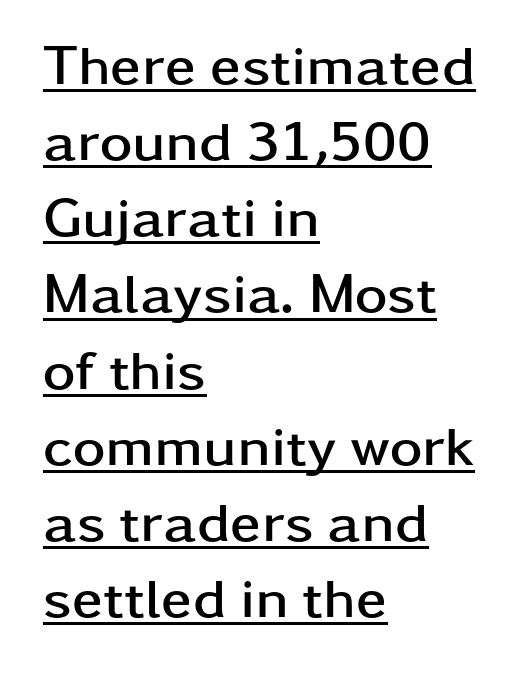
Q: Is the text bold? A: Yes.
Q: Is the text italic (slanted)? A: No, it is upright.
Q: Is the typeface a serif or a sans-serif typeface? A: Sans-serif.
Q: Is the text underlined? A: Yes.
Q: How is the paragraph aligned? A: Left-aligned.
Q: Is the spacing between letters normal or unusually wide? A: Normal.
Q: Is the spacing between lines tight, normal or loose? A: Normal.
Q: Width (condensed, normal, or wide)? A: Wide.
Q: Stroke contrast? A: Low.
Q: x-height? A: Medium.
Q: Monospaced? A: No.
